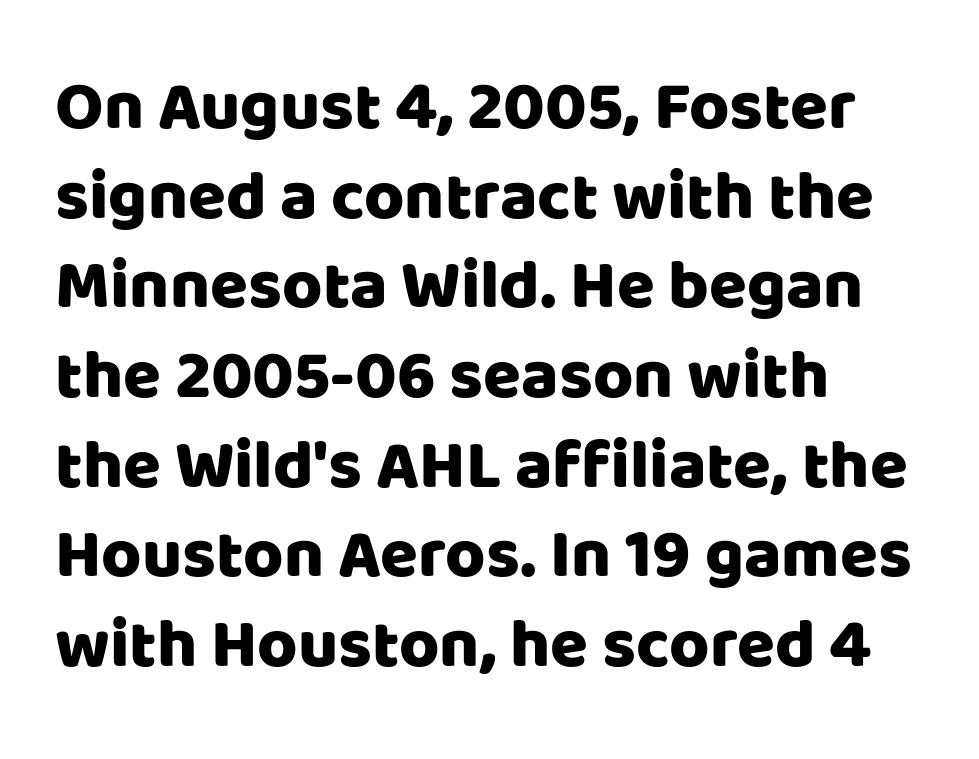
{"serif": "no", "italic": "no", "width": "normal", "stroke_contrast": "low", "x_height": "large", "monospaced": "no", "underline": "no", "align": "left", "line_spacing": "normal", "line_spacing_ratio": 1.3, "letter_spacing": "normal", "letter_spacing_em": 0.0, "glyph_px": 69}
